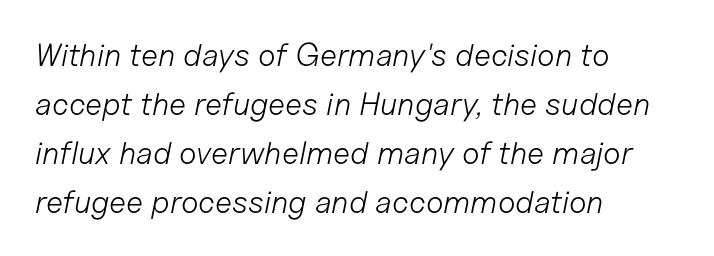
Plain, unruled lines of type. A typesetter would call this proportional, since set widths differ per character. Typeset ragged right — the left edge is the straight one. Regarding leading, the lines here are spaced in the standard way. The font's italic variant was chosen for this text.
